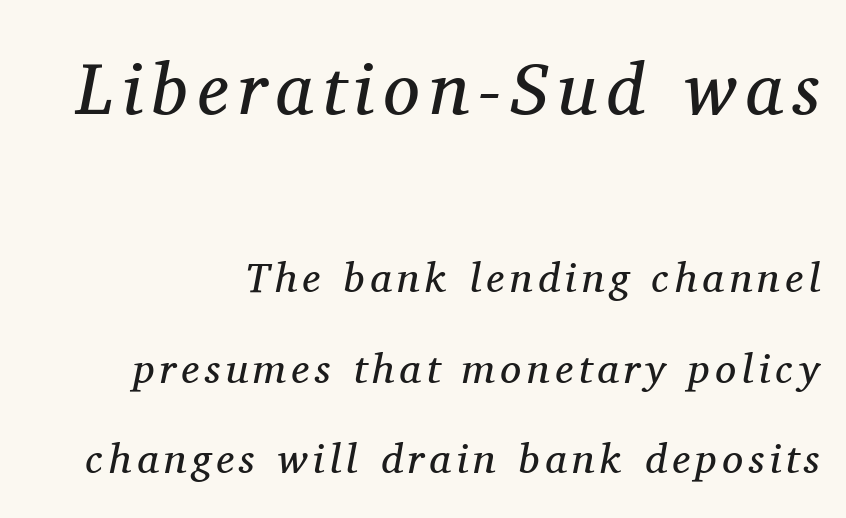
{"serif": "yes", "italic": "yes", "lean": "right", "slant_degrees": 11, "bold": "no", "weight": "regular", "width": "normal", "stroke_contrast": "medium", "x_height": "medium", "monospaced": "no", "underline": "no", "align": "right", "line_spacing": "loose", "line_spacing_ratio": 2.15, "larger_block": "first", "size_ratio": 1.74, "glyph_px": 73}
